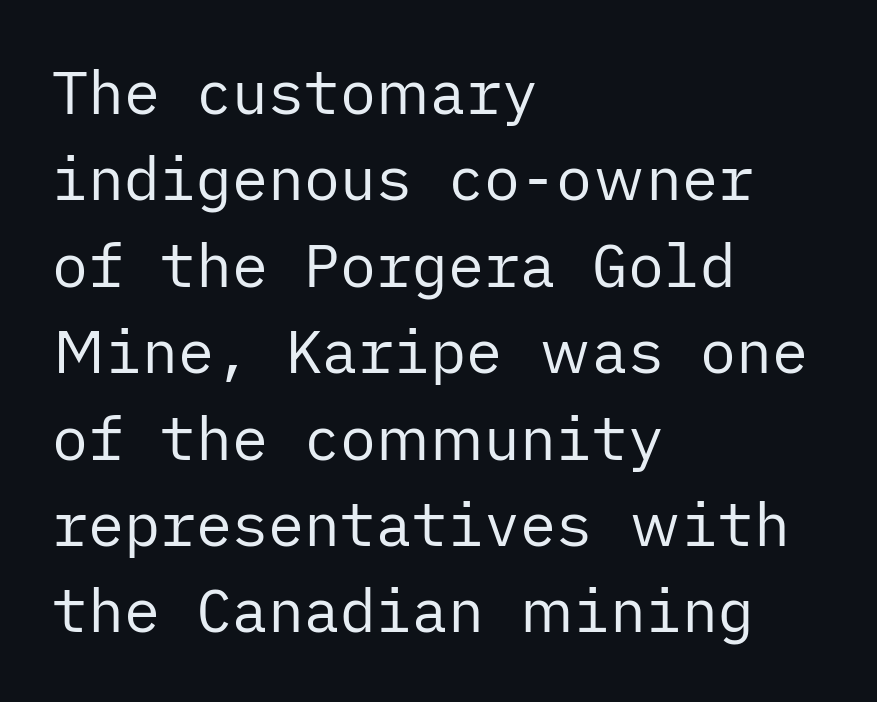
The image shows 60 px regular-weight sans-serif type, upright; set left-aligned, normal line spacing (1.44x), normal letter spacing, not underlined; low stroke contrast and a medium x-height.
